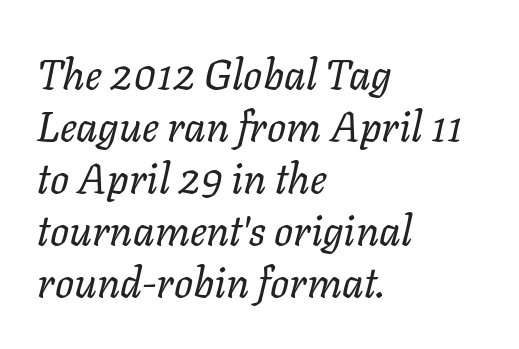
The image shows 42 px regular-weight type, italic (leaning right); set left-aligned, line spacing 1.24x, normal letter spacing, not underlined; low stroke contrast and a medium x-height.
